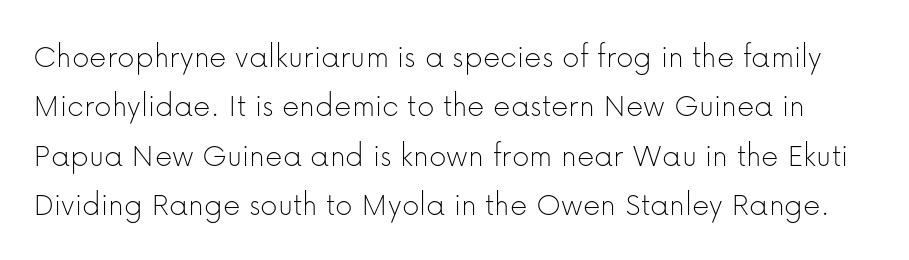
The image shows 34 px thin sans-serif type, upright; set normal line spacing (1.45x), normal letter spacing, not underlined; low stroke contrast and a medium x-height.
